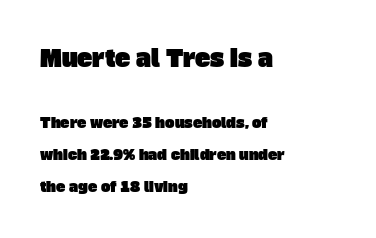
The image shows 23 px text type; set left-aligned, loose line spacing (2.29x), normal letter spacing, not underlined; the first (top) block is 1.64x larger.
